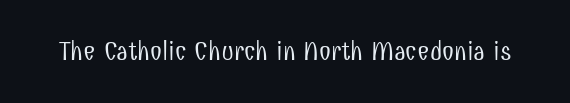
Has an underline been added? It has not. The type is set solid horizontally, with unmodified tracking. The characters are drawn with everyday or finer stroke widths. Every character sits straight up, as roman type does.
